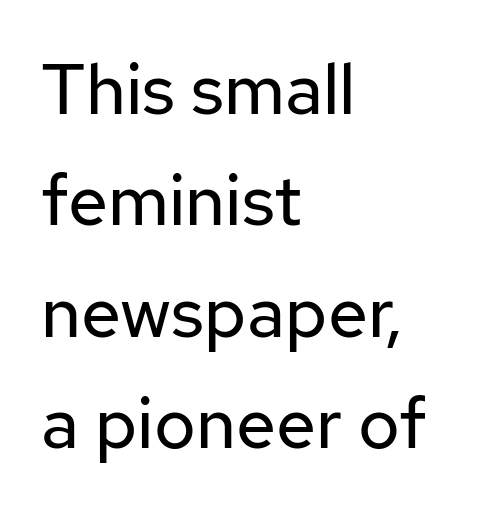
The rendering keeps characters at their native spacing. The axis of the letterforms is exactly vertical. In CSS terms this would be text-align: left. A typesetter would call this proportional, since set widths differ per character. Stems here are at most as thick as an everyday book face. Horizontal bands of white between lines are of average thickness.
